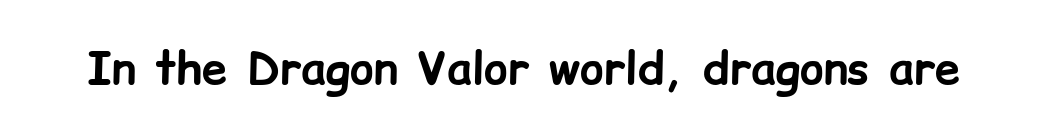
Students, note that the glyphs here touch the page at normal intervals. Varying glyph widths throughout — classic text-font behaviour. Typographically, this falls in the sans-serif category. Thick stems and heavy bowls — unmistakably bold. The letters stand straight up with perfectly vertical stems. The zone under the glyphs is completely vacant.
